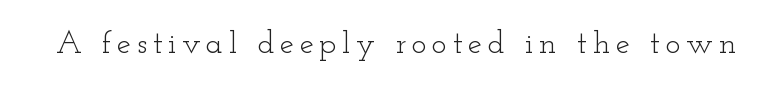
The image shows 32 px light, wide serif type, upright; set not underlined; low stroke contrast and a small x-height.
